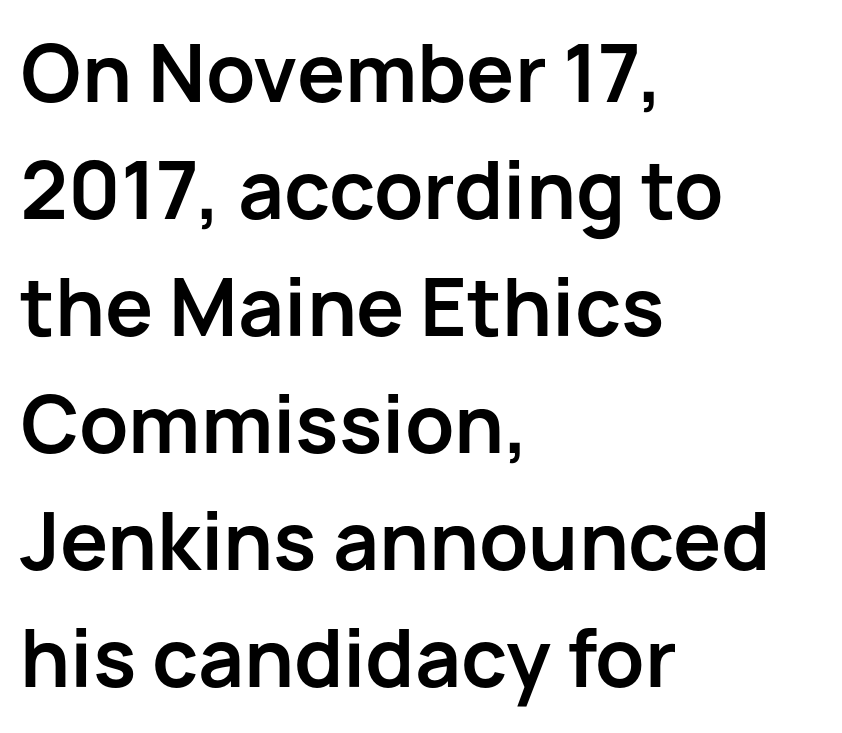
Does extra space separate the letters? No, they use regular spacing. In terms of letterform style, serifs are entirely absent. The typography opts for an upright posture over an oblique one. Strong, thick strokes mark this as bold type.
